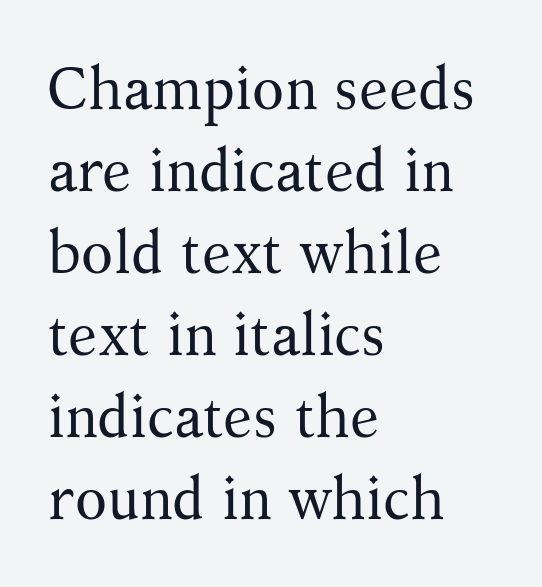
Alignment: flush left. Words float on clear page, feet unadorned. Honestly, the letter spacing is just normal — you wouldn't notice it. Look at the bottom of the vertical strokes: they flare into serifs here. The font's upright variant was chosen for this text.
